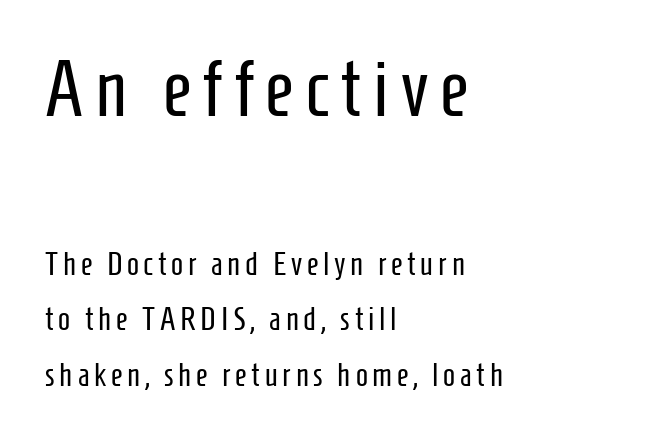
The emphasis by scale lands on block number one, above. The passage is arranged the way most books set body copy — flush left. Letters have the restrained weight of plain body copy at most. When letters stand straight like this, we call the style roman or upright. Type without underlining.
